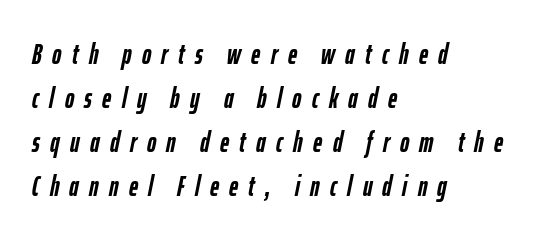
Q: Is the text bold? A: Yes.
Q: Is the text italic (slanted)? A: Yes, it leans right by about 12 degrees.
Q: Is the text underlined? A: No.
Q: How is the paragraph aligned? A: Left-aligned.
Q: Is the spacing between letters normal or unusually wide? A: Unusually wide.
Q: Is the spacing between lines tight, normal or loose? A: Normal.
Q: Width (condensed, normal, or wide)? A: Condensed.
Q: Stroke contrast? A: Low.
Q: x-height? A: Medium.
Q: Monospaced? A: No.
